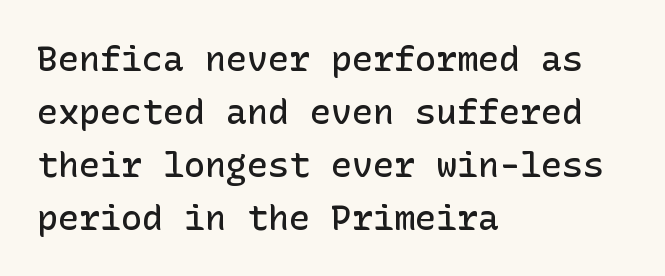
Typographically, this falls in the sans-serif category. Summary of weight: moderately heavy, a semibold. Casual observation: everything's shoved over to the left. A clean baseline with only descenders dipping below it. Baseline-to-baseline distance is the conventional proportion of letter height.
